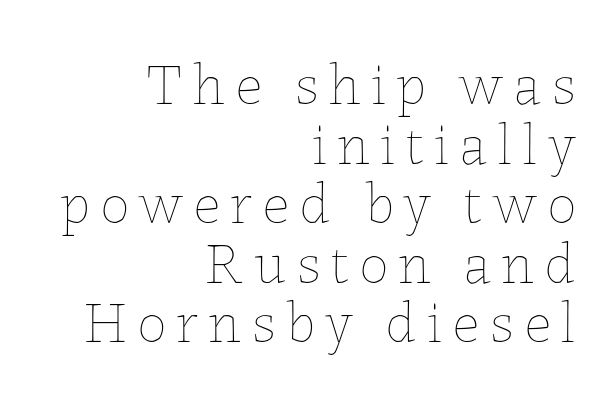
Q: Is the text bold? A: No.
Q: Is the text italic (slanted)? A: No, it is upright.
Q: Is the text underlined? A: No.
Q: How is the paragraph aligned? A: Right-aligned.
Q: Is the spacing between lines tight, normal or loose? A: Tight.
Q: Width (condensed, normal, or wide)? A: Normal.
Q: Stroke contrast? A: Low.
Q: x-height? A: Medium.
Q: Monospaced? A: No.
